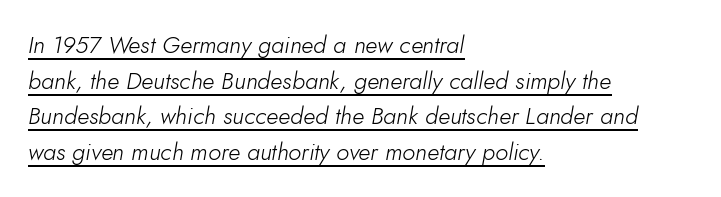
Every character sits at an angle, as italics do. Where is the straight margin? On the left. These lines keep a tight, regular rhythm from letter to letter. Students, observe the line beneath the letters — that is underlining. These lines sit exactly where default settings would place them. The cut favours lightness, reaching ordinary text weight at its darkest.
